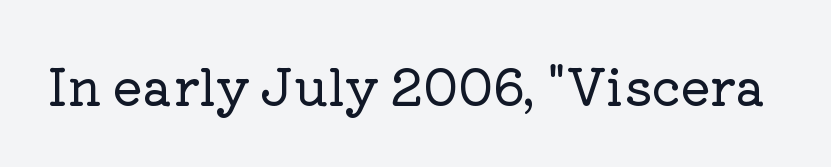
The image shows 50 px serif type, upright; set normal letter spacing, not underlined; low stroke contrast and a medium x-height.
